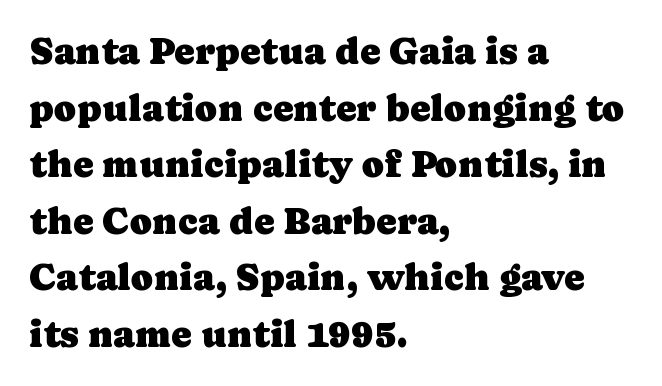
The passage shown stacks its lines at a standard gap. Horizontal alignment here is leftward, the default for most running prose. Varying glyph widths throughout — classic text-font behaviour. This sample uses a serif face.
